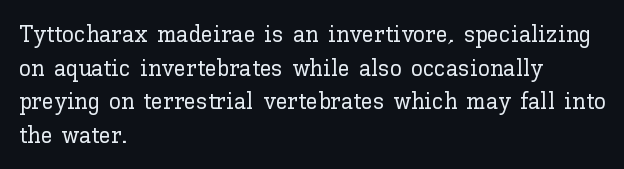
The image shows 24 px text type, upright; set left-aligned, normal line spacing (1.4x), normal letter spacing, not underlined.
